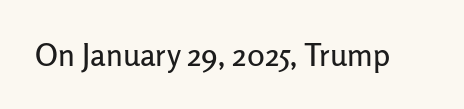
{"serif": "no", "italic": "no", "width": "normal", "stroke_contrast": "low", "x_height": "medium", "monospaced": "no", "underline": "no", "letter_spacing": "normal", "letter_spacing_em": 0.0, "glyph_px": 31}
